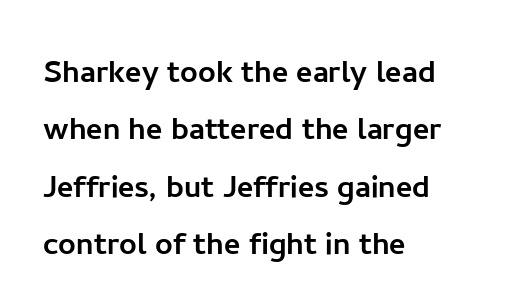
Unlike a traditional serif, this face leaves its strokes unadorned. Does the lettering tilt? It doesn't — this is upright. Is the block centered? No — it sits flush against the left margin. The foot of each line stays bare and open. Reading down the column, the eye jumps a familiar distance to each next line. Tracking value appears to be zero — textbook default spacing.
